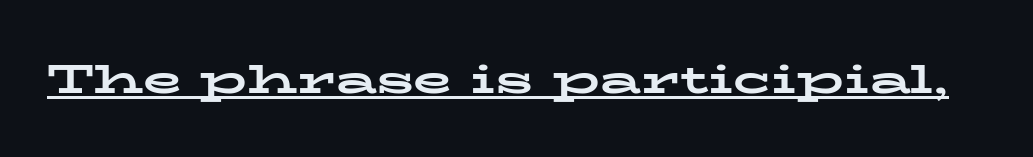
{"serif": "yes", "italic": "no", "bold": "yes", "weight": "bold", "width": "wide", "stroke_contrast": "low", "x_height": "medium", "monospaced": "no", "underline": "yes", "letter_spacing": "normal", "letter_spacing_em": 0.0, "glyph_px": 40}
